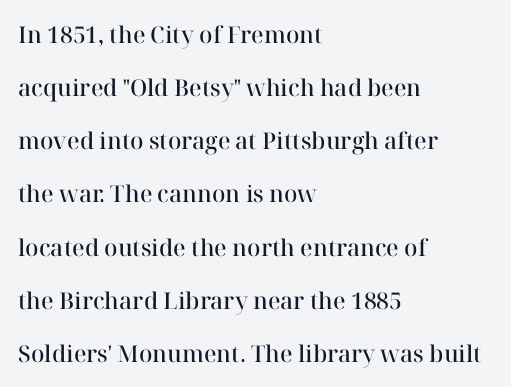
{"italic": "no", "bold": "semi", "underline": "no", "align": "left", "line_spacing": "loose", "line_spacing_ratio": 2.31, "letter_spacing": "normal", "letter_spacing_em": 0.0, "glyph_px": 23}
